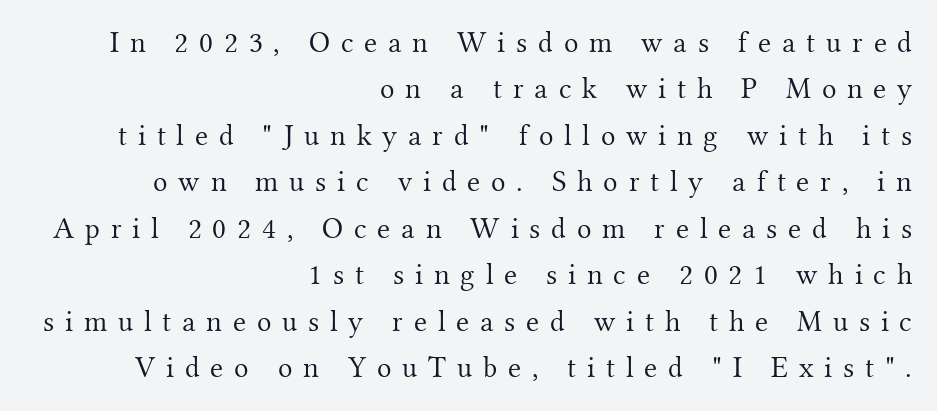
The designer went with a serif here, giving each stem small feet. A typesetter would mark this as roman, not italic. Letter spacing: wide. Unmarked baselines from the first word to the last. The rendering uses natural spacing where letterforms have individual widths.
